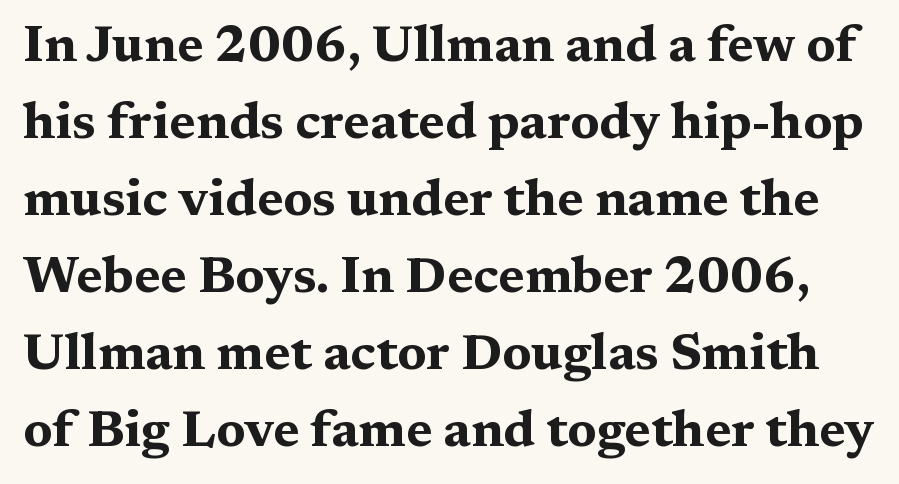
If you drew a line through each stem, it would be perfectly vertical. Words float on clear page, feet unadorned. Observe the ordinary spacing: letters are neighbours, not strangers. Here the designer chose a conventional face with non-uniform glyph widths. A normal amount of white space separates one row of letters from the next.
